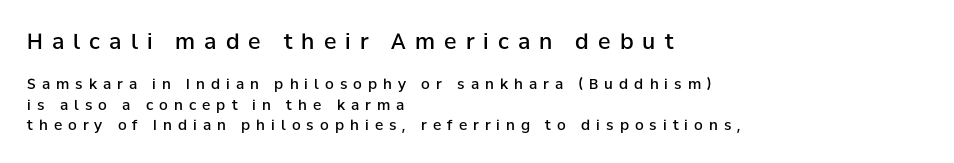
Q: Is the text bold? A: Semi-bold.
Q: Is the text italic (slanted)? A: No, it is upright.
Q: Is the text underlined? A: No.
Q: How is the paragraph aligned? A: Left-aligned.
Q: Is the spacing between letters normal or unusually wide? A: Unusually wide.
Q: Is the spacing between lines tight, normal or loose? A: Normal.
Q: Which block of text is set in a larger size, the first (top) or the second (bottom)? A: The first (top) one.
